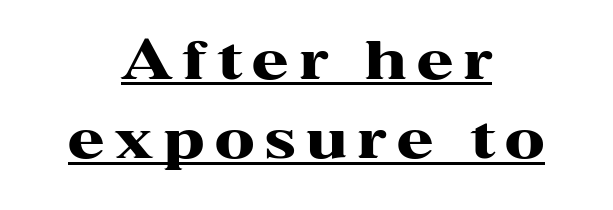
Ascenders rise straight up at ninety degrees. Examine the stroke ends and you'll spot serifs. Descenders here cross a horizontal rule under the line. Think of a printed novel: that variable character pitch is what you see here. The characters look thick and weighty, a clear bold. Centered paragraph, ragged on both sides.
